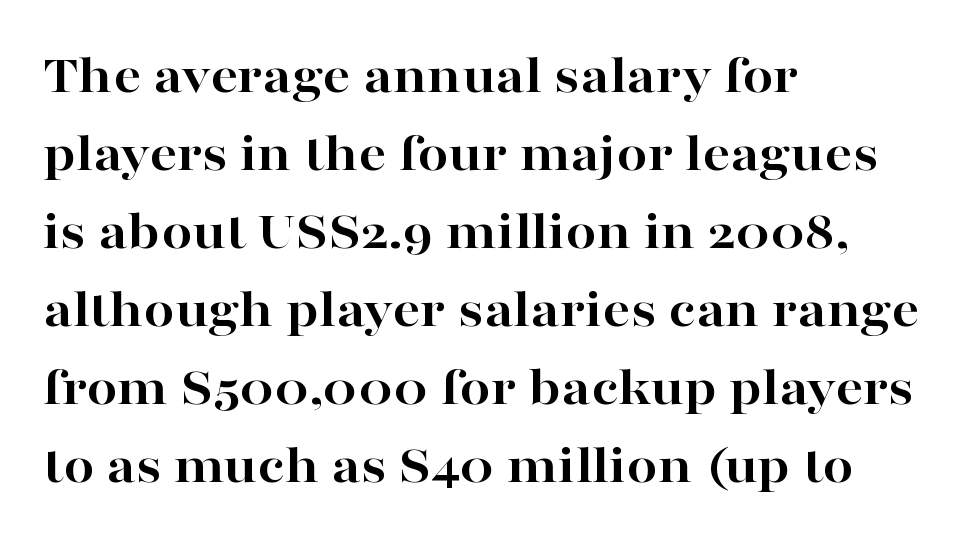
Q: Is the text bold? A: Yes.
Q: Is the text italic (slanted)? A: No, it is upright.
Q: Is the typeface a serif or a sans-serif typeface? A: Serif.
Q: Is the text underlined? A: No.
Q: How is the paragraph aligned? A: Left-aligned.
Q: Is the spacing between letters normal or unusually wide? A: Normal.
Q: Is the spacing between lines tight, normal or loose? A: Normal.
Q: Width (condensed, normal, or wide)? A: Wide.
Q: Stroke contrast? A: High.
Q: x-height? A: Medium.
Q: Monospaced? A: No.
